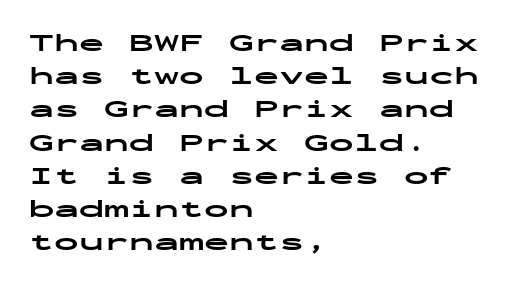
The image shows 25 px bold type, upright; set left-aligned, normal line spacing (1.33x), normal letter spacing, not underlined.
